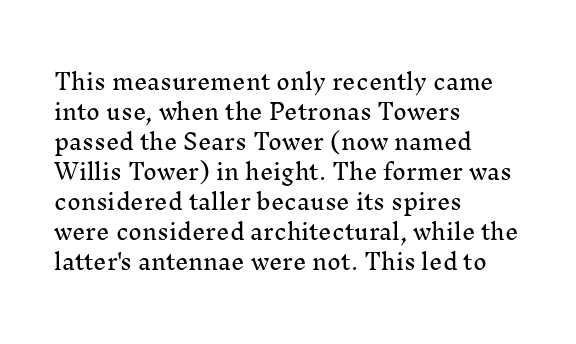
{"italic": "no", "underline": "no", "align": "left", "line_spacing": "normal", "line_spacing_ratio": 1.43, "letter_spacing": "normal", "letter_spacing_em": 0.0, "glyph_px": 21}
